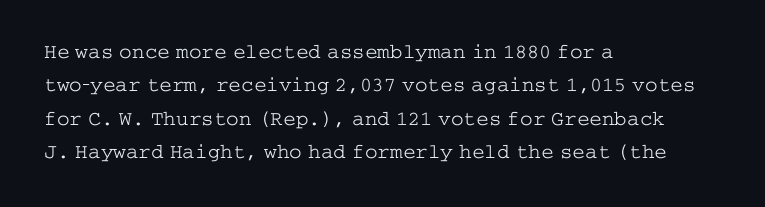
Q: Is the text bold? A: No.
Q: Is the text italic (slanted)? A: No, it is upright.
Q: Is the text underlined? A: No.
Q: How is the paragraph aligned? A: Left-aligned.
Q: Is the spacing between letters normal or unusually wide? A: Normal.
Q: Is the spacing between lines tight, normal or loose? A: Normal.
